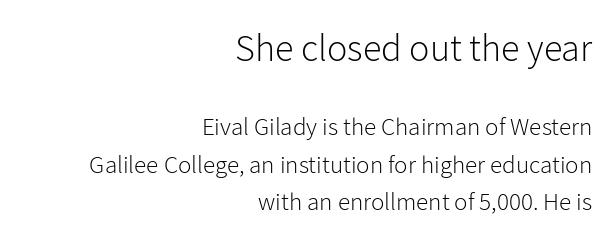
A typesetter would call this proportional, since set widths differ per character. Heaviness? Minimal to ordinary, like unemphasized prose. Tracking value appears to be zero — textbook default spacing. Upright lettering throughout.
